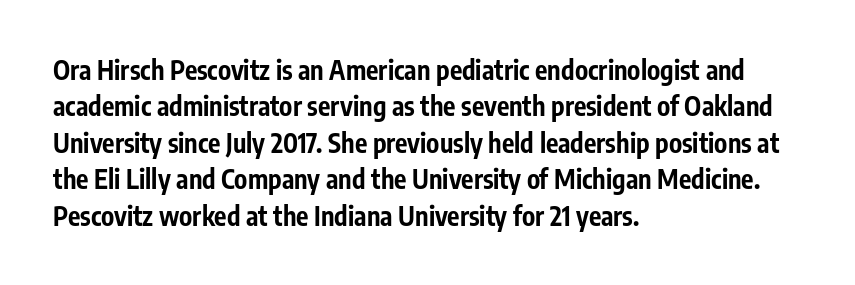
Q: Is the text bold? A: Yes.
Q: Is the text italic (slanted)? A: No, it is upright.
Q: Is the text underlined? A: No.
Q: How is the paragraph aligned? A: Left-aligned.
Q: Is the spacing between letters normal or unusually wide? A: Normal.
Q: Is the spacing between lines tight, normal or loose? A: Normal.
